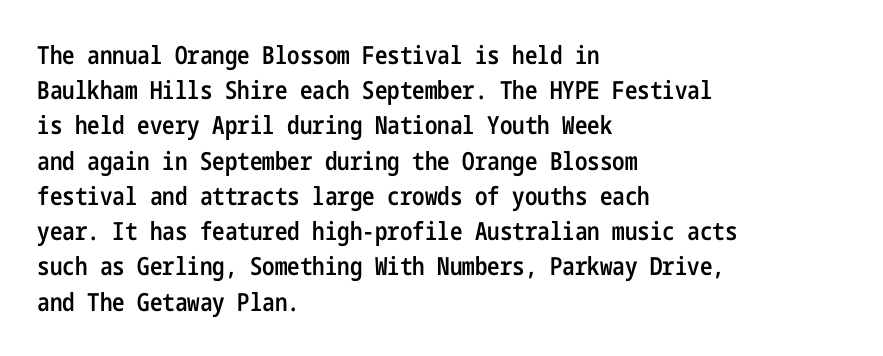
{"italic": "no", "bold": "semi", "underline": "no", "align": "left", "line_spacing": "normal", "line_spacing_ratio": 1.41, "letter_spacing": "normal", "letter_spacing_em": 0.0, "glyph_px": 25}
